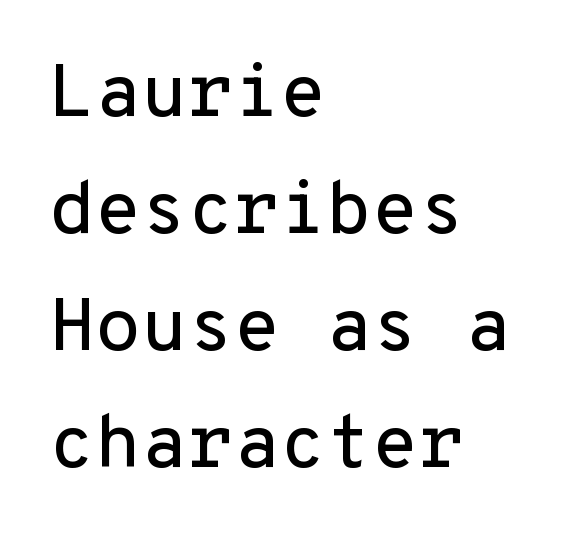
{"serif": "no", "italic": "no", "width": "normal", "stroke_contrast": "low", "x_height": "medium", "monospaced": "yes", "underline": "no", "align": "left", "line_spacing": "normal", "line_spacing_ratio": 1.56, "letter_spacing": "normal", "letter_spacing_em": 0.0, "glyph_px": 75}
